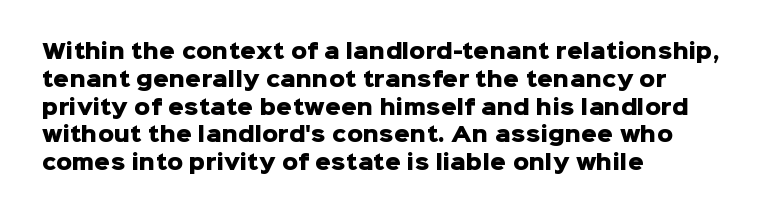
Q: Is the text bold? A: Yes.
Q: Is the text italic (slanted)? A: No, it is upright.
Q: Is the text underlined? A: No.
Q: How is the paragraph aligned? A: Left-aligned.
Q: Is the spacing between letters normal or unusually wide? A: Normal.
Q: Is the spacing between lines tight, normal or loose? A: Normal.
